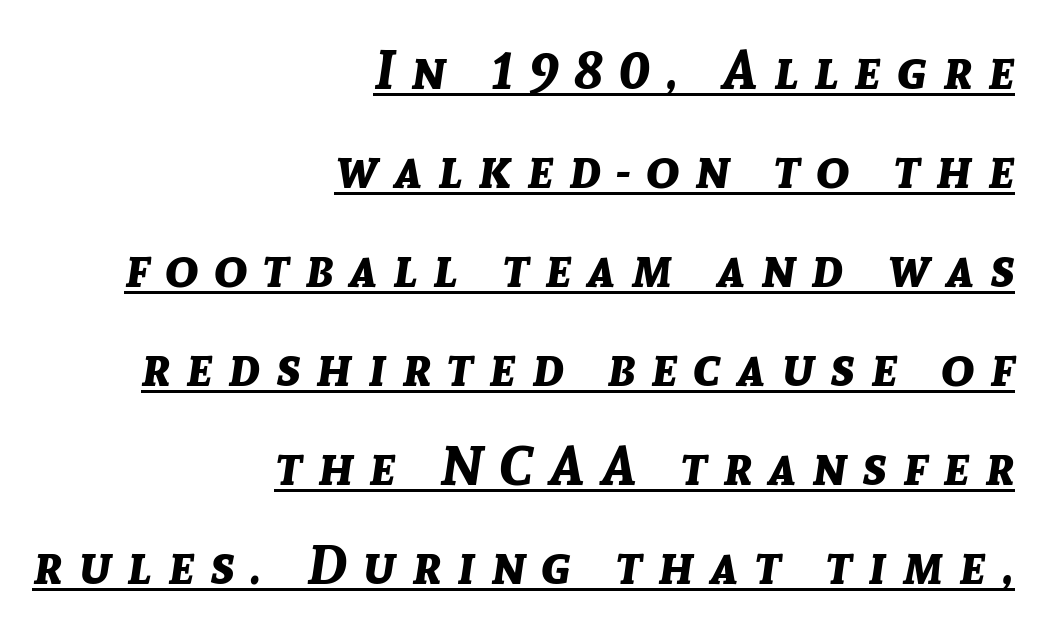
Q: Is the text bold? A: Yes.
Q: Is the text italic (slanted)? A: Yes, it leans right by about 8 degrees.
Q: Is the text underlined? A: Yes.
Q: How is the paragraph aligned? A: Right-aligned.
Q: Is the spacing between letters normal or unusually wide? A: Unusually wide.
Q: Width (condensed, normal, or wide)? A: Normal.
Q: Stroke contrast? A: Low.
Q: x-height? A: Medium.
Q: Monospaced? A: No.
